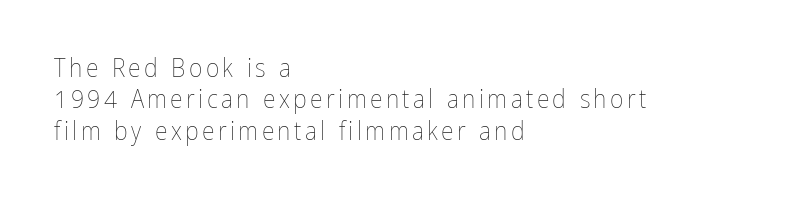
The image shows 26 px text type, upright; set left-aligned, line spacing 1.21x, not underlined.
